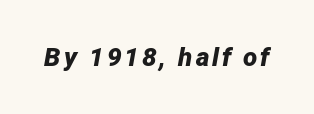
The image shows 26 px bold type, italic (leaning right); set not underlined.
